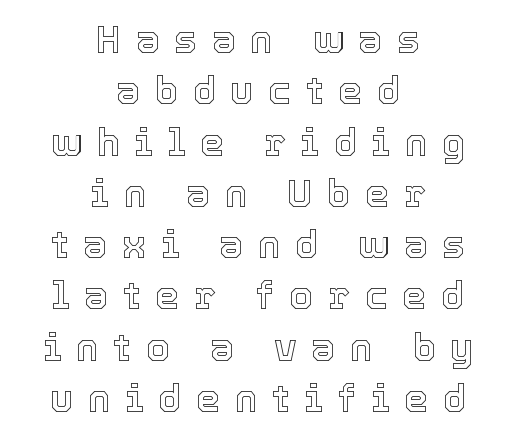
The image shows 38 px text type, upright; set centered, normal line spacing (1.35x), unusually wide letter spacing (+0.39 em), not underlined; a medium x-height.
